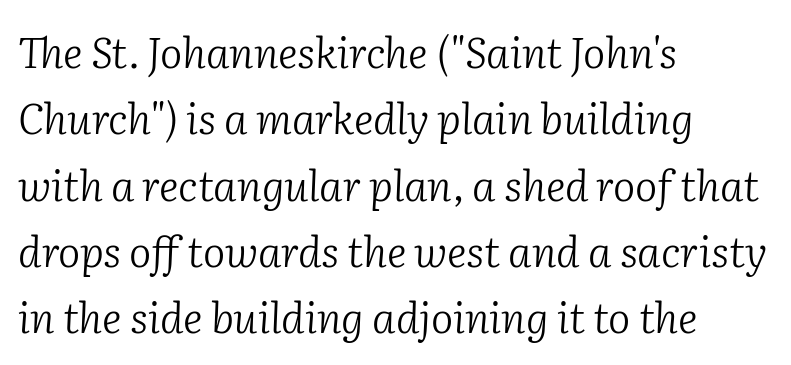
The image shows 42 px light serif type, italic (leaning right); set left-aligned, normal line spacing (1.58x), normal letter spacing, not underlined; low stroke contrast and a medium x-height.
